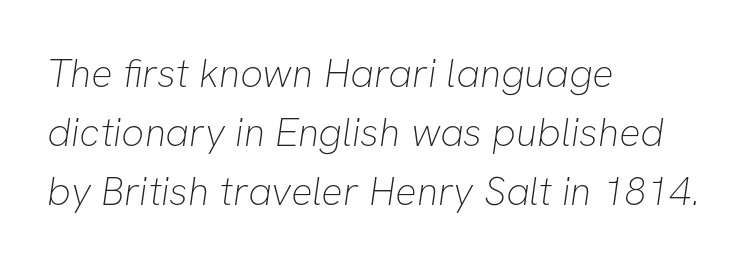
{"serif": "no", "bold": "no", "weight": "thin", "width": "normal", "stroke_contrast": "low", "x_height": "medium", "monospaced": "no", "underline": "no", "align": "left", "line_spacing": "normal", "line_spacing_ratio": 1.48, "letter_spacing": "normal", "letter_spacing_em": 0.0, "glyph_px": 40}
